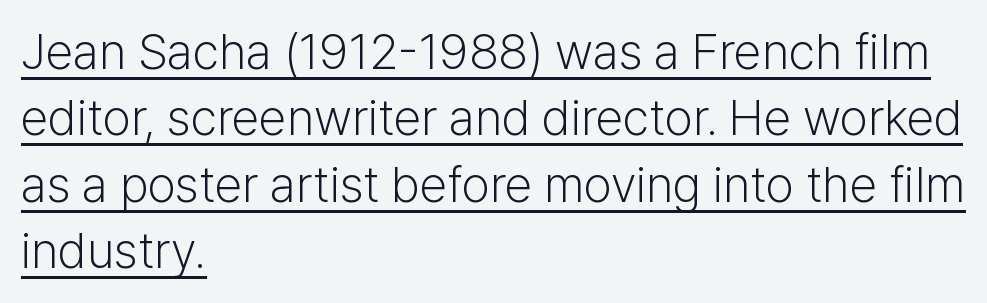
These lines sit exactly where default settings would place them. The typeface has the unassuming heft of standard copy or less. This rendering features underlined lettering. In terms of letterspacing, this is plain default setting. Reading down the block, your eye returns to a fixed left position each line. The designer went with a sans here, leaving each stem footless.
